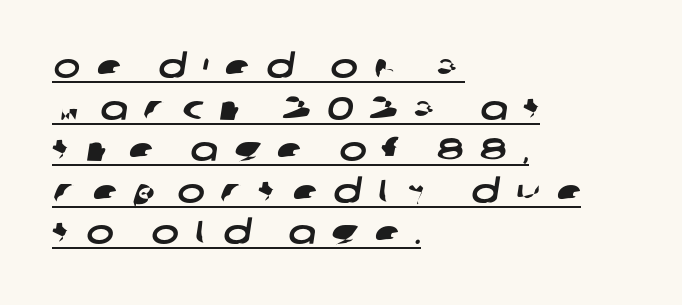
This is underlined copy, the kind a proofreader might mark for attention. Glyph-to-glyph distance is far greater than everyday printed text. This sample uses a sans-serif face. The face used here is proportionally spaced, like ordinary book or web type. A student would call this left alignment; a typographer would say flush left, rag right. One glance says typical: line gaps are just what's usual.
